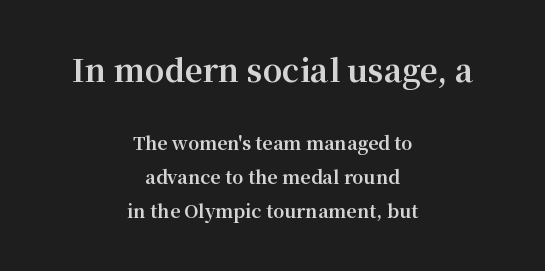
{"serif": "yes", "italic": "no", "bold": "yes", "weight": "bold", "width": "normal", "stroke_contrast": "medium", "x_height": "medium", "monospaced": "no", "underline": "no", "align": "center", "line_spacing_ratio": 1.89, "letter_spacing": "normal", "letter_spacing_em": 0.0, "larger_block": "first", "size_ratio": 1.72, "glyph_px": 31}
